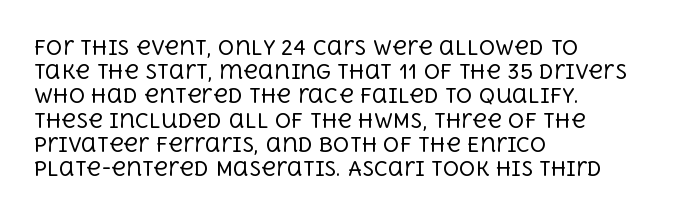
Q: Is the text bold? A: No.
Q: Is the text italic (slanted)? A: No, it is upright.
Q: Is the text underlined? A: No.
Q: How is the paragraph aligned? A: Left-aligned.
Q: Is the spacing between letters normal or unusually wide? A: Normal.
